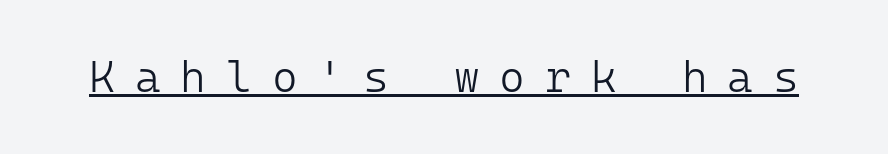
{"serif": "no", "italic": "no", "bold": "no", "weight": "light", "width": "normal", "stroke_contrast": "low", "x_height": "medium", "monospaced": "yes", "underline": "yes", "letter_spacing": "wide", "letter_spacing_em": 0.45, "glyph_px": 44}
